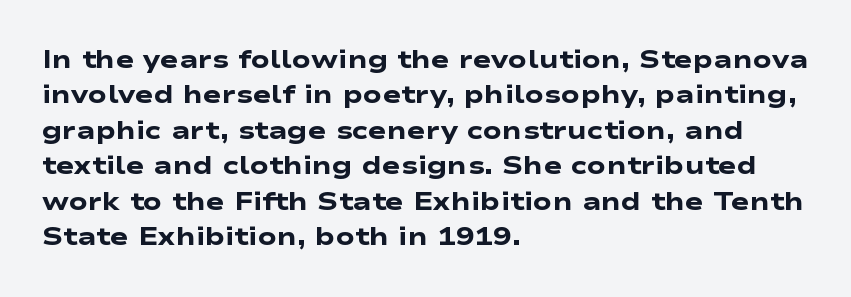
Q: Is the text bold? A: Yes.
Q: Is the text underlined? A: No.
Q: How is the paragraph aligned? A: Left-aligned.
Q: Is the spacing between letters normal or unusually wide? A: Normal.
Q: Is the spacing between lines tight, normal or loose? A: Normal.
